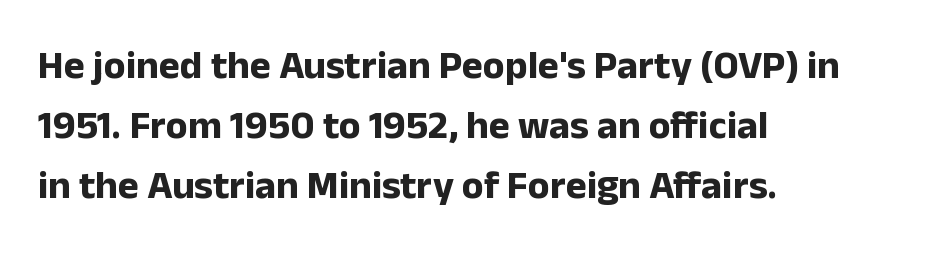
The image shows 40 px bold sans-serif type, upright; set left-aligned, normal line spacing (1.5x), normal letter spacing, not underlined; low stroke contrast and a medium x-height.
